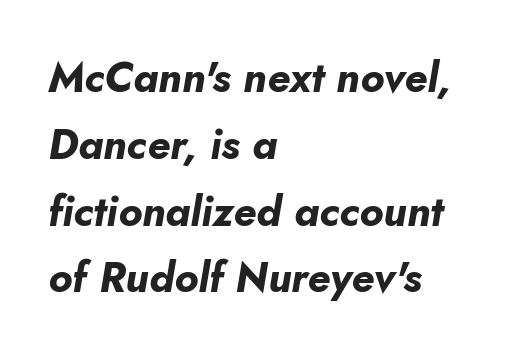
{"italic": "yes", "lean": "right", "slant_degrees": 10, "bold": "yes", "weight": "bold", "width": "normal", "stroke_contrast": "low", "x_height": "small", "monospaced": "no", "underline": "no", "align": "left", "line_spacing": "normal", "line_spacing_ratio": 1.59, "letter_spacing": "normal", "letter_spacing_em": 0.0, "glyph_px": 42}
